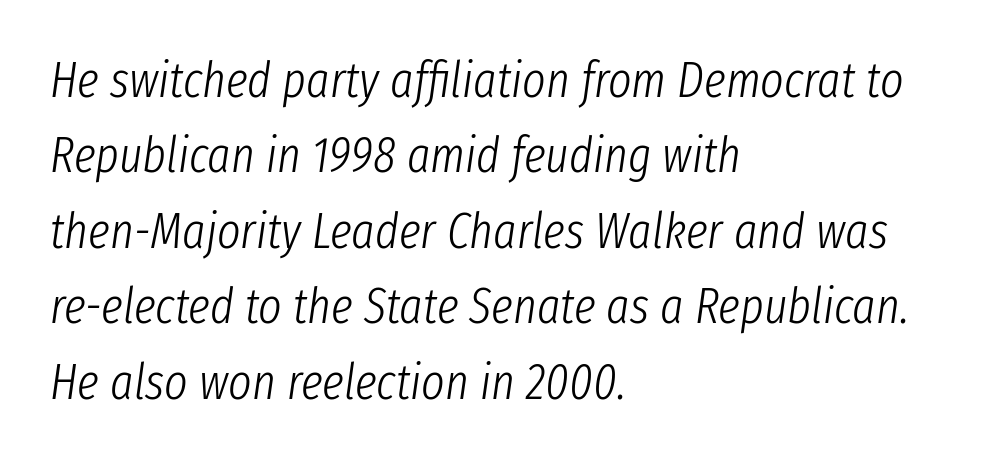
{"italic": "yes", "lean": "right", "slant_degrees": 8, "bold": "no", "weight": "light", "width": "condensed", "stroke_contrast": "low", "x_height": "medium", "monospaced": "no", "underline": "no", "align": "left", "line_spacing": "normal", "line_spacing_ratio": 1.51, "letter_spacing": "normal", "letter_spacing_em": 0.0, "glyph_px": 50}
